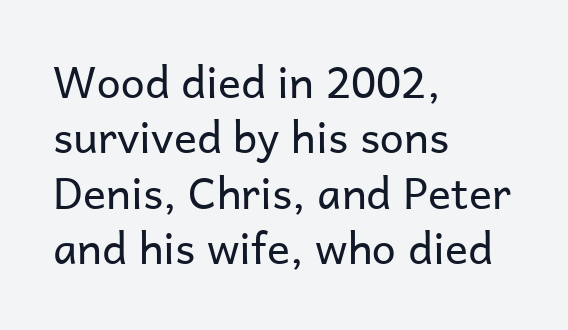
{"serif": "no", "italic": "no", "bold": "no", "weight": "regular", "width": "normal", "stroke_contrast": "low", "x_height": "medium", "monospaced": "no", "underline": "no", "align": "left", "line_spacing": "normal", "line_spacing_ratio": 1.29, "letter_spacing": "normal", "letter_spacing_em": 0.0, "glyph_px": 43}
